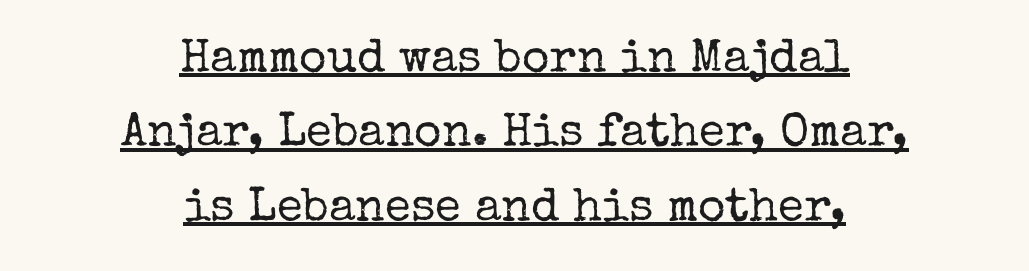
Caption: face not bold, strokes unweighted. Does the leading feel generous? No, just average. Think of a printed novel: that variable character pitch is what you see here. Teacher's note: observe the equal gaps on both sides — that is centered alignment.
